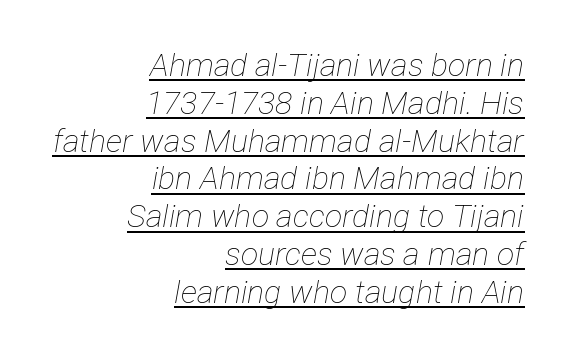
Q: Is the text bold? A: No.
Q: Is the text italic (slanted)? A: Yes, it leans right by about 12 degrees.
Q: Is the text underlined? A: Yes.
Q: How is the paragraph aligned? A: Right-aligned.
Q: Is the spacing between letters normal or unusually wide? A: Normal.
Q: Width (condensed, normal, or wide)? A: Condensed.
Q: Stroke contrast? A: Low.
Q: x-height? A: Medium.
Q: Monospaced? A: No.
